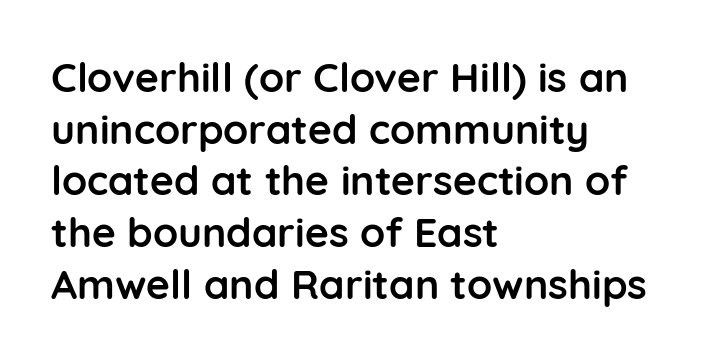
Spacing verdict: proportional, widths tailored to each character. These lines are set flush left with a ragged right edge. The horizontal fit of the characters is conventional and even. Nothing sits at the stroke ends, so this counts as sans-serif. A full-strength bold gives these letters their thick strokes.
